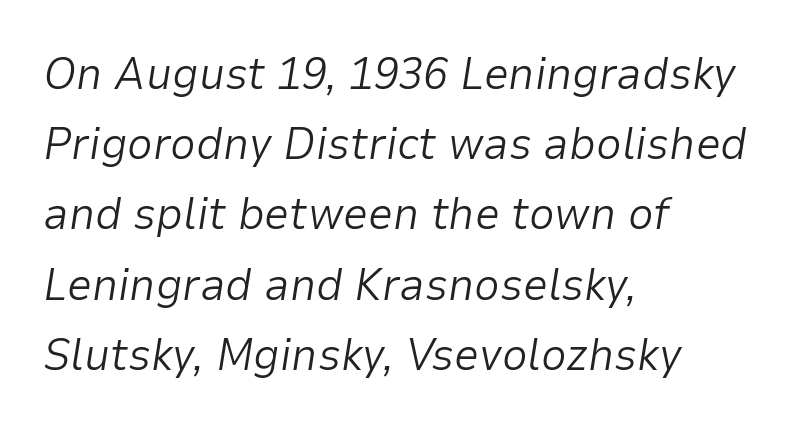
The image shows 45 px light type, italic (leaning right); set left-aligned, normal line spacing (1.56x), normal letter spacing, not underlined; low stroke contrast and a medium x-height.
